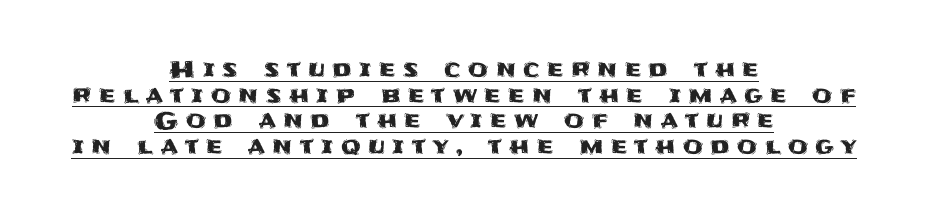
Quick note: underline on. The lines in this sample share a center point and differ in where they start and stop. The font's upright variant was chosen for this text. There is plenty of visible air inserted between adjacent glyphs. Is there much room between lines? No — they nearly touch.
